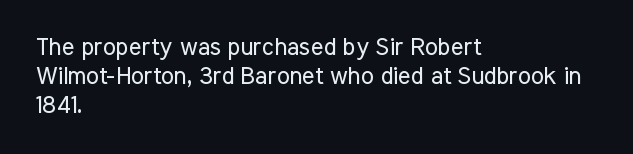
{"italic": "no", "bold": "no", "underline": "no", "align": "left", "line_spacing_ratio": 1.21, "letter_spacing": "normal", "letter_spacing_em": 0.0, "glyph_px": 24}
